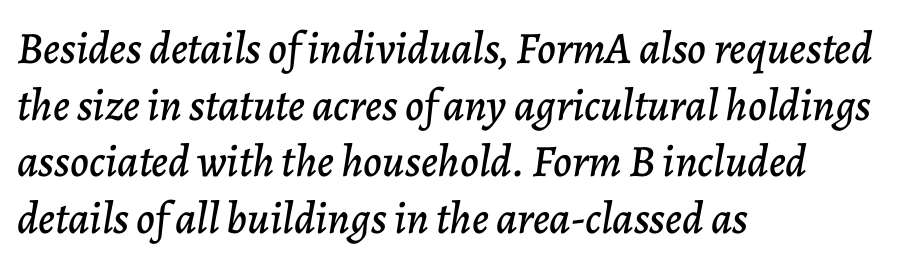
In terms of leading, this rendering sits right in the middle. Italic? Definitely — the glyphs are oblique. Plain, unruled lines of type. Inter-character spacing is left at the font's built-in metrics. Proportional: the letters do not fall into vertical columns.
